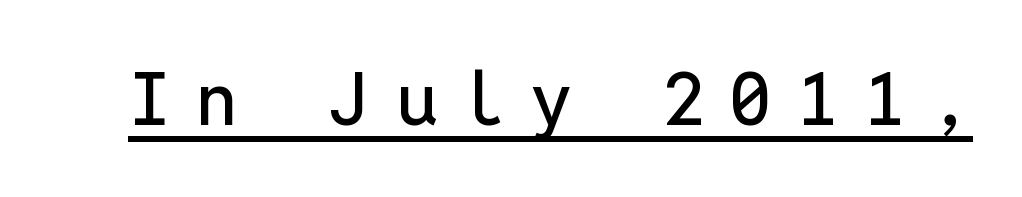
Notice how the stems are strictly vertical — no italics here. A baseline rule has been typeset under these characters. Here the designer chose a console-style face with uniform glyph widths. The glyphs in this specimen are sans serif. The horizontal fit of the characters is loose and conspicuously gappy.
